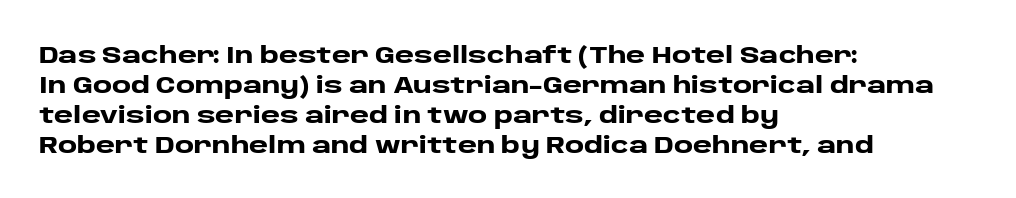
Designer's note — italics off, roman on. Clear beneath every line of the passage. Set as a true bold cut, around the 700 mark. How would I describe the line gaps? Plain and ordinary.
